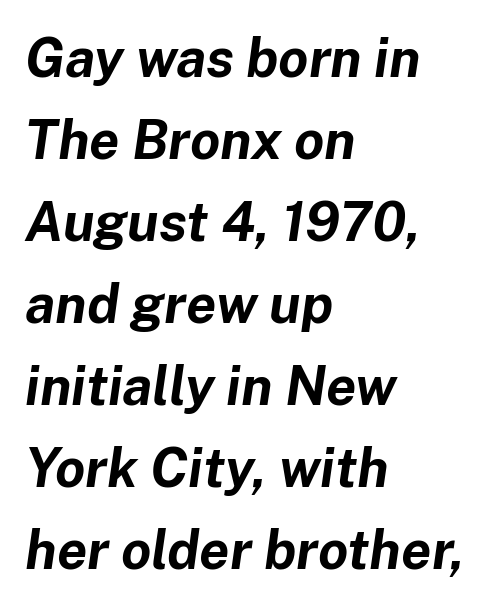
Q: Is the text bold? A: Yes.
Q: Is the text italic (slanted)? A: Yes, it leans right by about 8 degrees.
Q: Is the text underlined? A: No.
Q: How is the paragraph aligned? A: Left-aligned.
Q: Is the spacing between letters normal or unusually wide? A: Normal.
Q: Is the spacing between lines tight, normal or loose? A: Normal.
Q: Width (condensed, normal, or wide)? A: Normal.
Q: Stroke contrast? A: Low.
Q: x-height? A: Medium.
Q: Monospaced? A: No.
